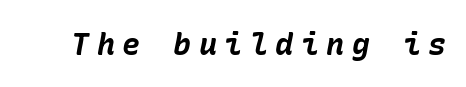
{"italic": "yes", "lean": "right", "slant_degrees": 10, "bold": "yes", "weight": "bold", "width": "normal", "stroke_contrast": "low", "x_height": "medium", "underline": "no", "letter_spacing": "wide", "letter_spacing_em": 0.25, "glyph_px": 30}
